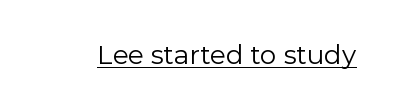
The image shows 26 px text type, upright; set normal letter spacing, underlined.
